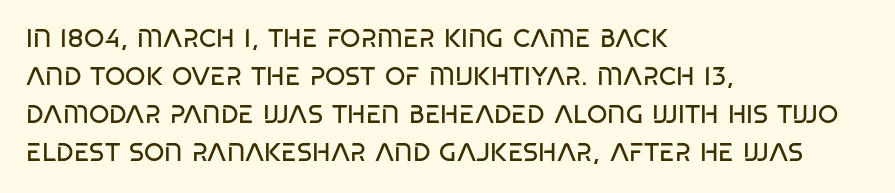
The image shows 26 px text type, upright; set left-aligned, normal line spacing (1.46x), normal letter spacing, not underlined.
